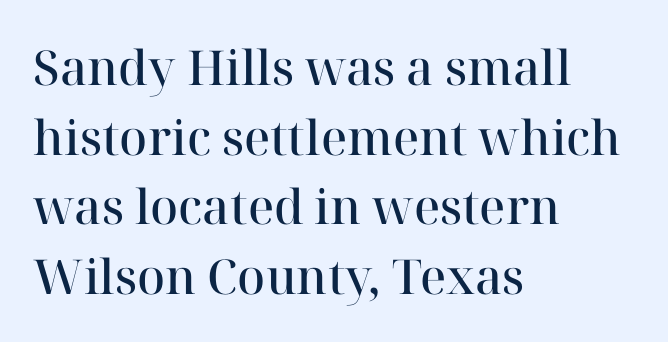
{"serif": "yes", "italic": "no", "bold": "semi", "weight": "semibold", "width": "normal", "stroke_contrast": "high", "x_height": "medium", "monospaced": "no", "underline": "no", "align": "left", "line_spacing": "normal", "line_spacing_ratio": 1.45, "letter_spacing": "normal", "letter_spacing_em": 0.0, "glyph_px": 48}
